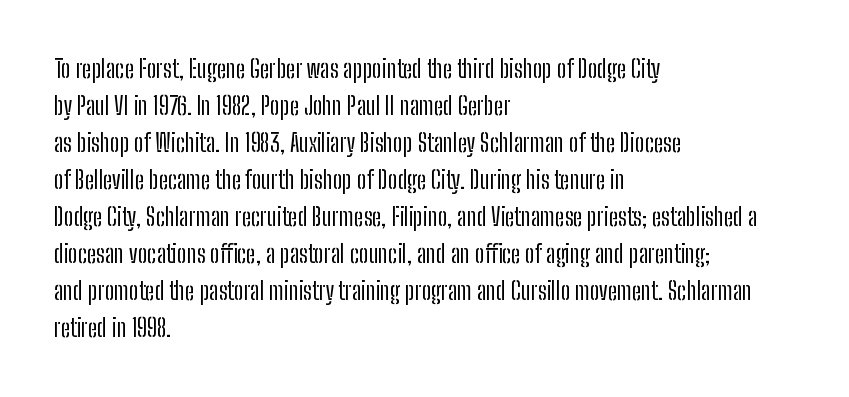
The image shows 24 px text type, upright; set left-aligned, normal line spacing (1.54x), normal letter spacing, not underlined.
